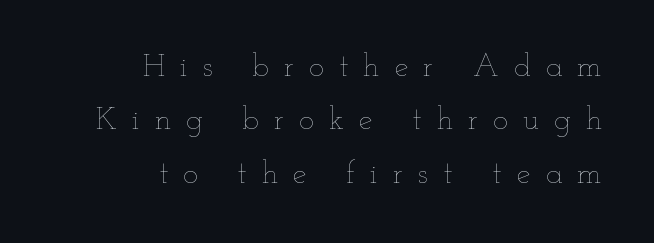
The image shows 31 px thin, wide type, upright; set right-aligned, line spacing 1.72x, unusually wide letter spacing (+0.49 em), not underlined; low stroke contrast and a small x-height.
